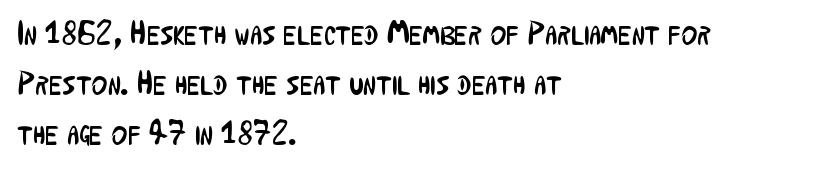
Check where the strokes stop: nothing finishes them off — pure sans. Does the copy run flush right? No — it runs flush left. The designer left line spacing at the default. Nobody drew a line under any word here. Each stroke keeps to a modest, everyday thickness or less.
